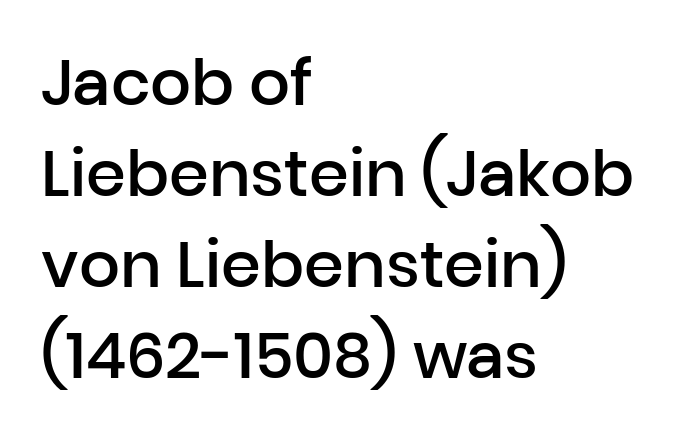
{"serif": "no", "italic": "no", "bold": "semi", "weight": "semibold", "width": "normal", "stroke_contrast": "low", "x_height": "medium", "monospaced": "no", "underline": "no", "align": "left", "line_spacing": "normal", "line_spacing_ratio": 1.42, "letter_spacing": "normal", "letter_spacing_em": 0.0, "glyph_px": 64}
